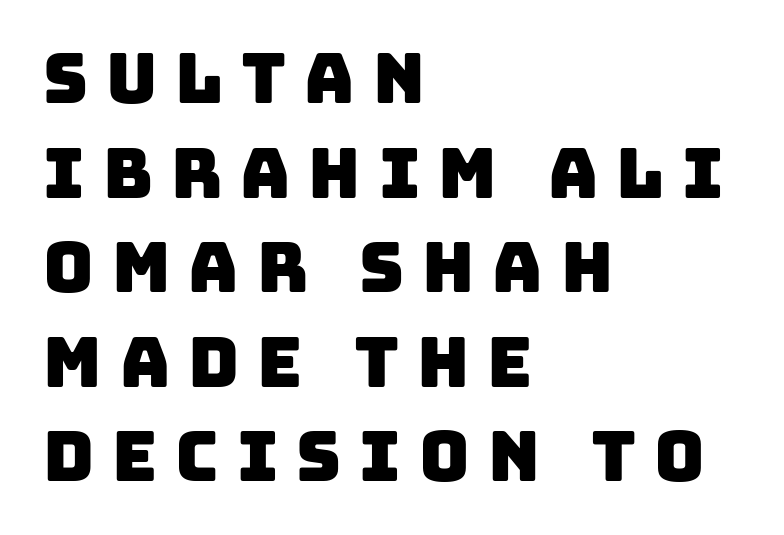
The rendering shows plain stroke endings on the letterforms — a sans-serif design. Alignment: flush left. This sample uses expanded letter spacing, leaving extra air between glyphs. Note the varied advance widths — an 'i' is clearly narrower than an 'm'.
